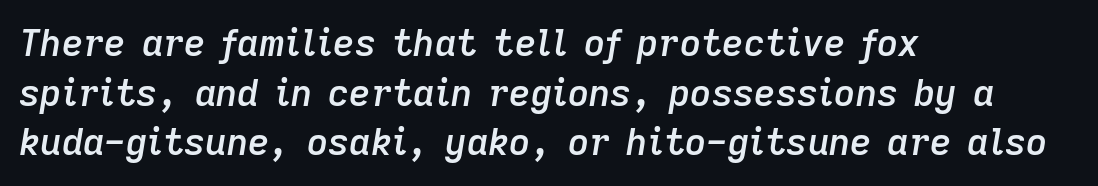
The letters advance in unequal steps, a hallmark of proportional type. Tall strokes in this sample are angled rather than plumb. Notice how descenders clear the ascenders below comfortably — that's standard leading. Strokes here are thickened, but only to semibold level. Descenders hang freely into open space.
